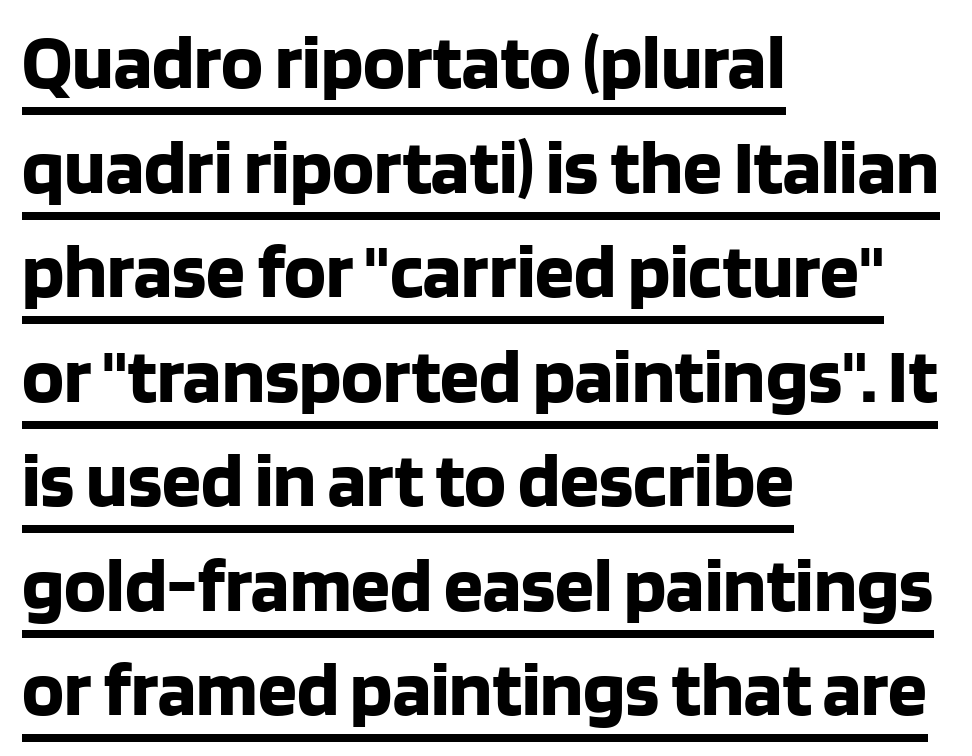
What kind of face is this? One without serifs — a sans. No extra tracking has been applied to these lines. Summary of vertical rhythm: regular, with standard interline spacing. A dark, heavy texture on the line: the type is bold. The type sits square on the baseline with zero lean. Character widths vary here, with narrow letters taking less room than wide ones.
